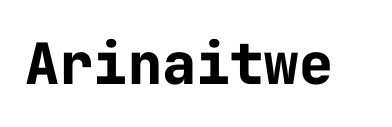
{"serif": "no", "italic": "no", "bold": "yes", "weight": "bold", "width": "normal", "stroke_contrast": "low", "x_height": "medium", "monospaced": "yes", "underline": "no", "letter_spacing": "normal", "letter_spacing_em": 0.0, "glyph_px": 57}
